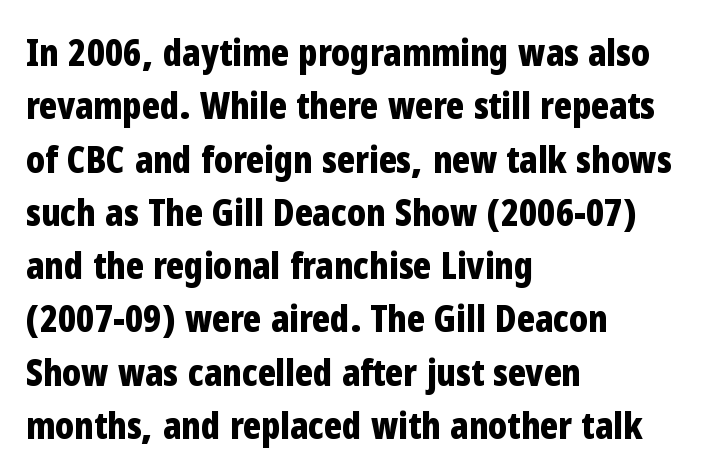
{"serif": "no", "italic": "no", "bold": "yes", "weight": "bold", "width": "condensed", "stroke_contrast": "low", "x_height": "medium", "monospaced": "no", "underline": "no", "align": "left", "line_spacing": "normal", "line_spacing_ratio": 1.44, "letter_spacing": "normal", "letter_spacing_em": 0.0, "glyph_px": 37}
